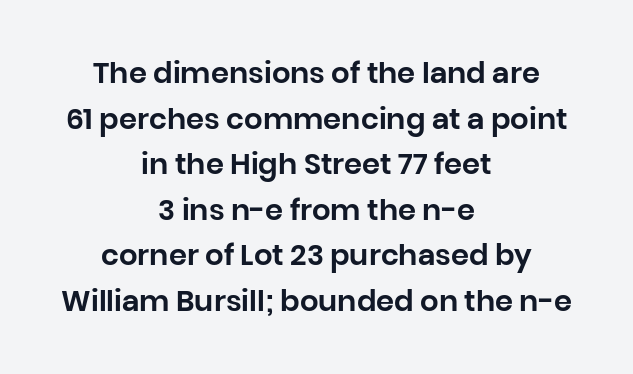
{"serif": "no", "italic": "no", "width": "normal", "stroke_contrast": "low", "x_height": "large", "monospaced": "no", "underline": "no", "align": "center", "line_spacing": "normal", "line_spacing_ratio": 1.57, "letter_spacing": "normal", "letter_spacing_em": 0.0, "glyph_px": 29}
